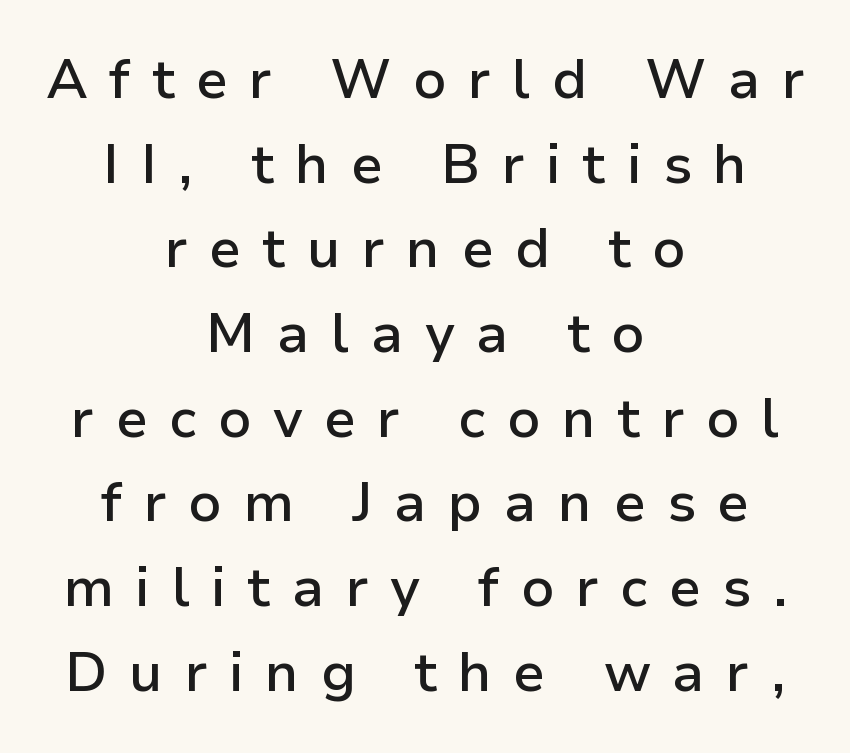
{"serif": "no", "italic": "no", "bold": "semi", "weight": "semibold", "width": "normal", "stroke_contrast": "low", "x_height": "medium", "monospaced": "no", "underline": "no", "align": "center", "line_spacing": "normal", "line_spacing_ratio": 1.54, "letter_spacing": "wide", "letter_spacing_em": 0.39, "glyph_px": 55}
